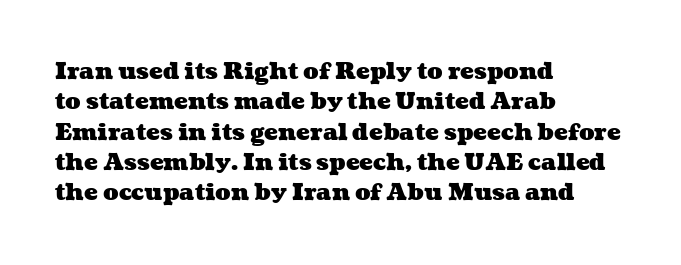
Q: Is the text bold? A: Yes.
Q: Is the text underlined? A: No.
Q: How is the paragraph aligned? A: Left-aligned.
Q: Is the spacing between letters normal or unusually wide? A: Normal.
Q: Is the spacing between lines tight, normal or loose? A: Normal.
